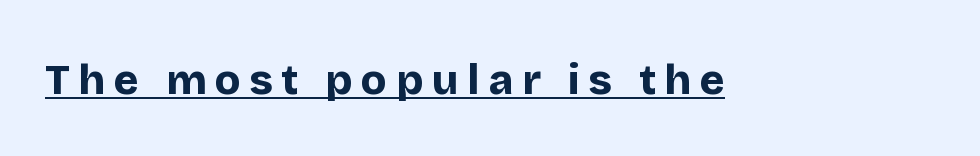
Does the lettering tilt? It doesn't — this is upright. Like a heading marked for emphasis, these lines bear an underscore. Letter spacing: wide. Proportional: the letters do not fall into vertical columns. Check where the strokes stop: nothing finishes them off — pure sans. Heavy, bold letterforms.
